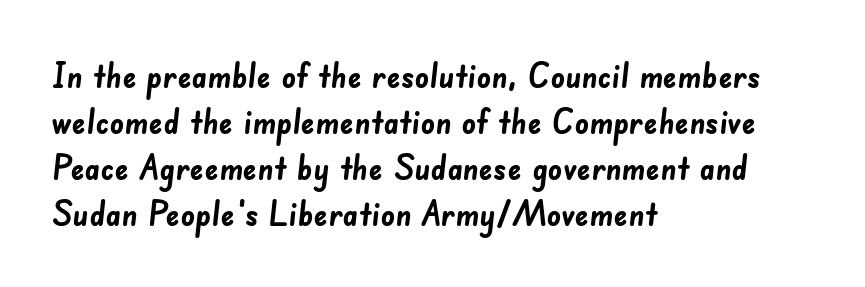
Character widths vary here, with narrow letters taking less room than wide ones. Is this a sans? Yes — the strokes have no serifs. In terms of weight, the rendering is a true, heavy bold. Each new line begins a customary step beneath the previous one. Default kerning and tracking; the words read as compact shapes. This rendering features lettering with no underline.
